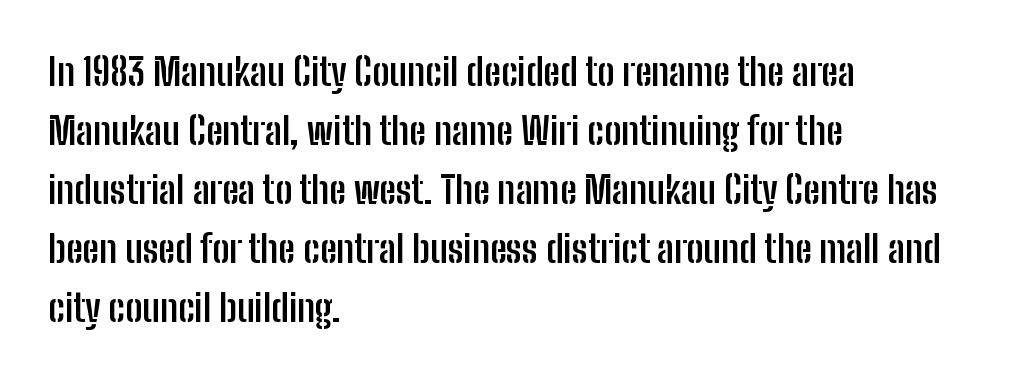
{"serif": "no", "italic": "no", "bold": "yes", "weight": "semibold", "width": "condensed", "stroke_contrast": "low", "x_height": "medium", "monospaced": "no", "underline": "no", "align": "left", "line_spacing": "normal", "line_spacing_ratio": 1.55, "letter_spacing": "normal", "letter_spacing_em": 0.0, "glyph_px": 38}
